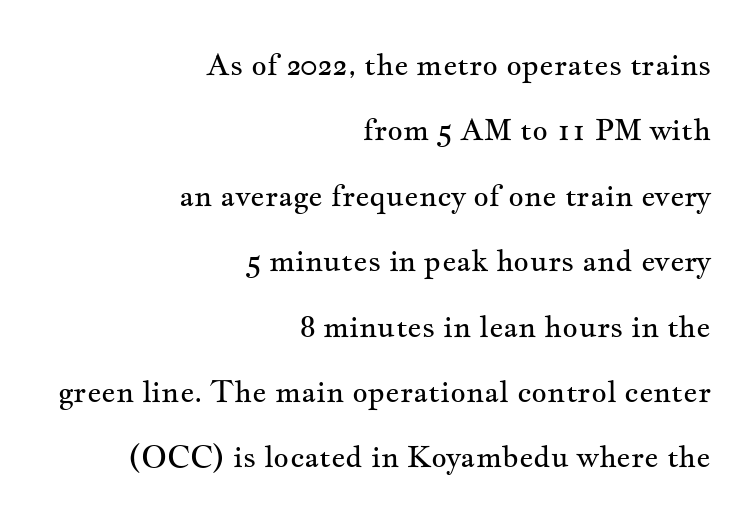
Q: Is the text bold? A: No.
Q: Is the text italic (slanted)? A: No, it is upright.
Q: Is the typeface a serif or a sans-serif typeface? A: Serif.
Q: Is the text underlined? A: No.
Q: How is the paragraph aligned? A: Right-aligned.
Q: Is the spacing between letters normal or unusually wide? A: Normal.
Q: Is the spacing between lines tight, normal or loose? A: Loose.
Q: Width (condensed, normal, or wide)? A: Wide.
Q: Stroke contrast? A: Medium.
Q: x-height? A: Small.
Q: Monospaced? A: No.
